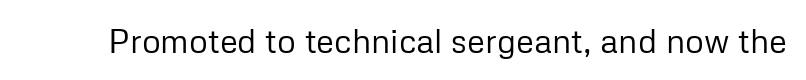
Q: Is the text bold? A: No.
Q: Is the text italic (slanted)? A: No, it is upright.
Q: Is the typeface a serif or a sans-serif typeface? A: Sans-serif.
Q: Is the text underlined? A: No.
Q: Is the spacing between letters normal or unusually wide? A: Normal.
Q: Width (condensed, normal, or wide)? A: Normal.
Q: Stroke contrast? A: Low.
Q: x-height? A: Medium.
Q: Monospaced? A: No.
